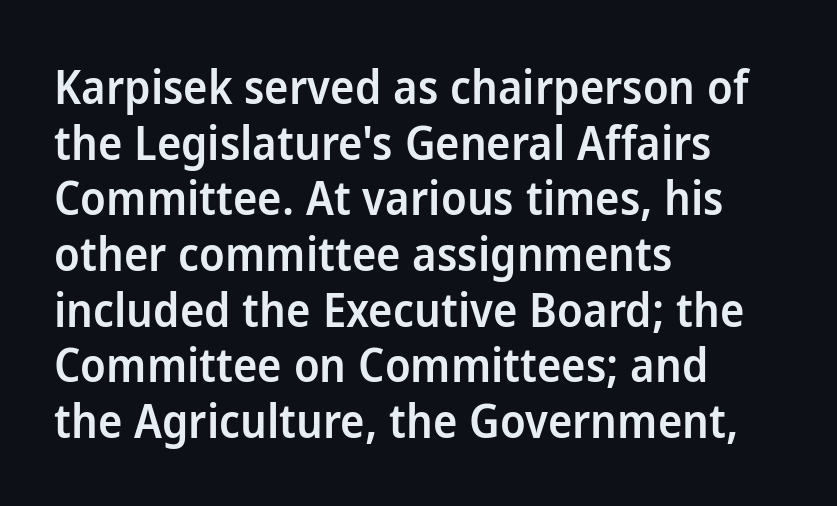
{"serif": "no", "italic": "no", "bold": "semi", "weight": "semibold", "width": "normal", "stroke_contrast": "low", "x_height": "medium", "monospaced": "no", "underline": "no", "align": "left", "line_spacing_ratio": 1.21, "letter_spacing": "normal", "letter_spacing_em": 0.0, "glyph_px": 46}
